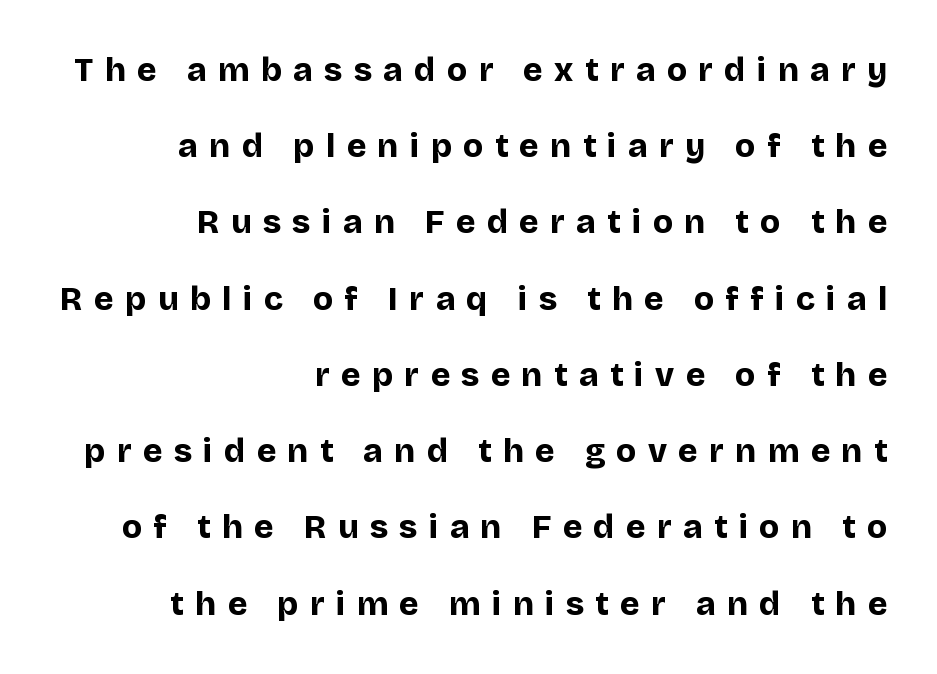
Q: Is the text bold? A: Yes.
Q: Is the text italic (slanted)? A: No, it is upright.
Q: Is the typeface a serif or a sans-serif typeface? A: Sans-serif.
Q: Is the text underlined? A: No.
Q: How is the paragraph aligned? A: Right-aligned.
Q: Is the spacing between letters normal or unusually wide? A: Unusually wide.
Q: Is the spacing between lines tight, normal or loose? A: Loose.
Q: Width (condensed, normal, or wide)? A: Normal.
Q: Stroke contrast? A: Low.
Q: x-height? A: Large.
Q: Monospaced? A: No.
